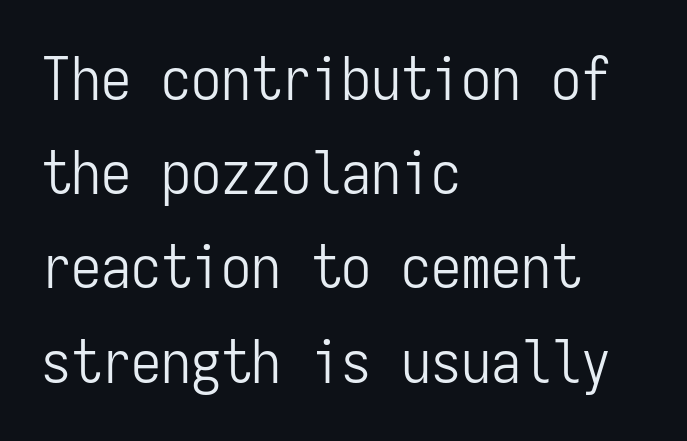
Casual observation: everything's shoved over to the left. Default kerning and tracking; the words read as compact shapes. Are there feet on the stems? There aren't — it's a sans. Quick note: underline off.
